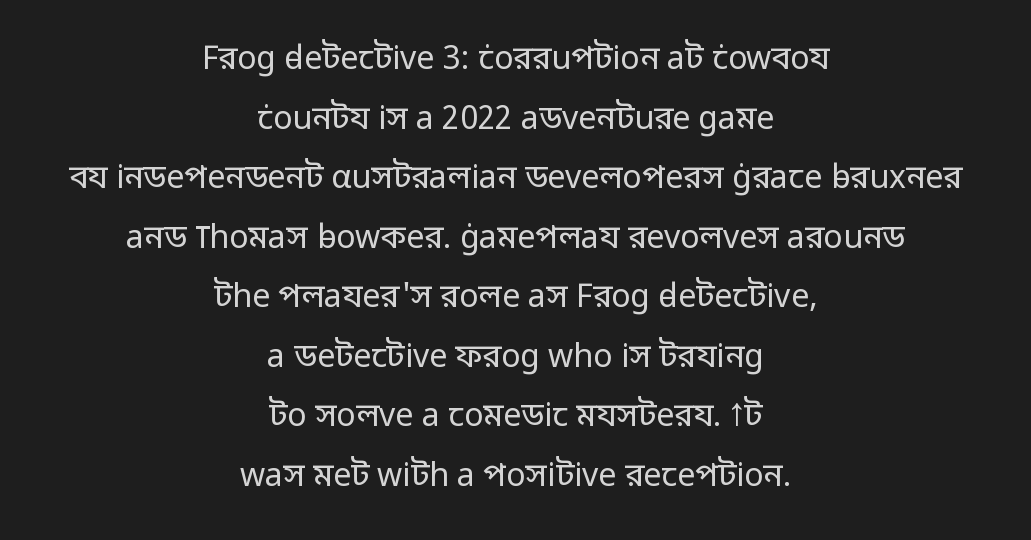
Nope, not italic — everything's standing straight. Spacing between characters is what you'd get straight out of the box. The typesetting does not lean heavy: it is not bold. Lines of text with bare space underneath. Spacing verdict: proportional, widths tailored to each character. Does the copy run flush right? No — it is centered line by line.
